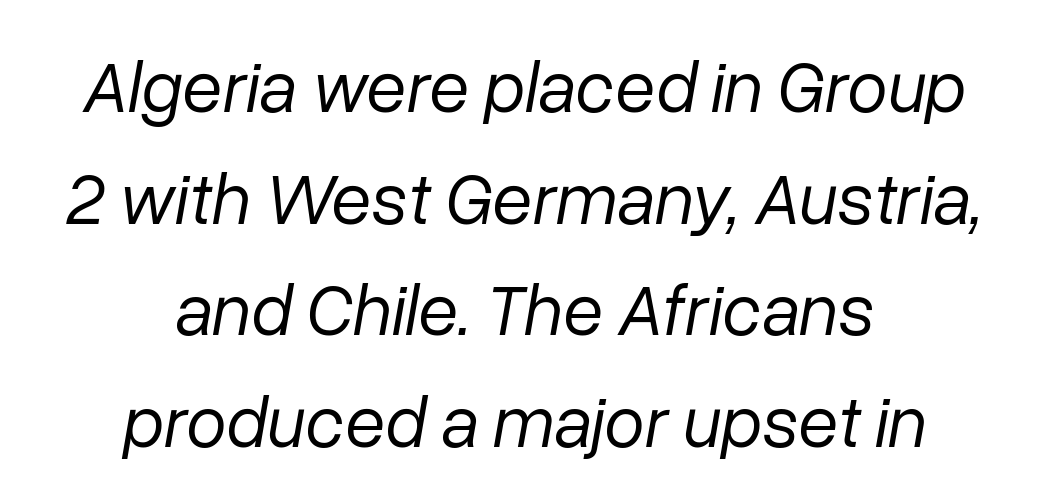
{"italic": "yes", "lean": "right", "slant_degrees": 10, "bold": "no", "weight": "regular", "width": "normal", "stroke_contrast": "low", "x_height": "medium", "monospaced": "no", "underline": "no", "align": "center", "line_spacing": "normal", "line_spacing_ratio": 1.53, "letter_spacing": "normal", "letter_spacing_em": 0.0, "glyph_px": 73}
